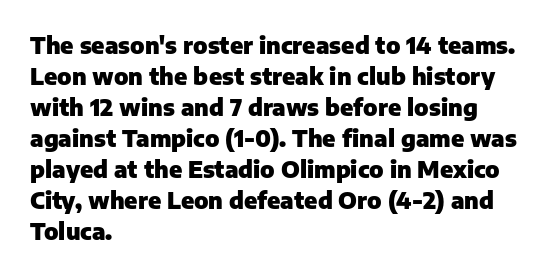
Caption: bold face, heavy strokes. Compared with typical body copy, the letter spacing here is the same. Line starts are locked; line ends wander. The axis of the letterforms is exactly vertical.
